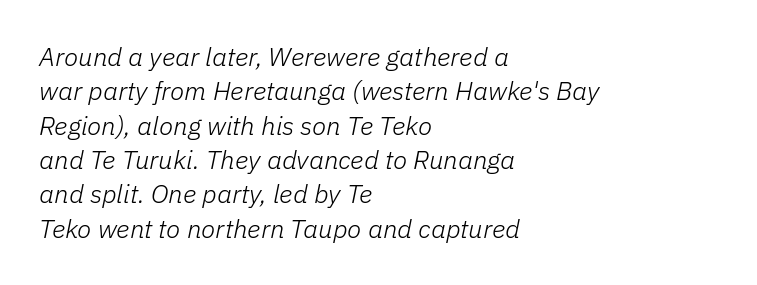
The rendering keeps characters at their native spacing. Stems and bowls with no extra thickness — not bold. Every row of glyphs begins at an identical x-position on the left. The lettering tilts uniformly, giving the passage an italic look. Each new line begins a customary step beneath the previous one.
